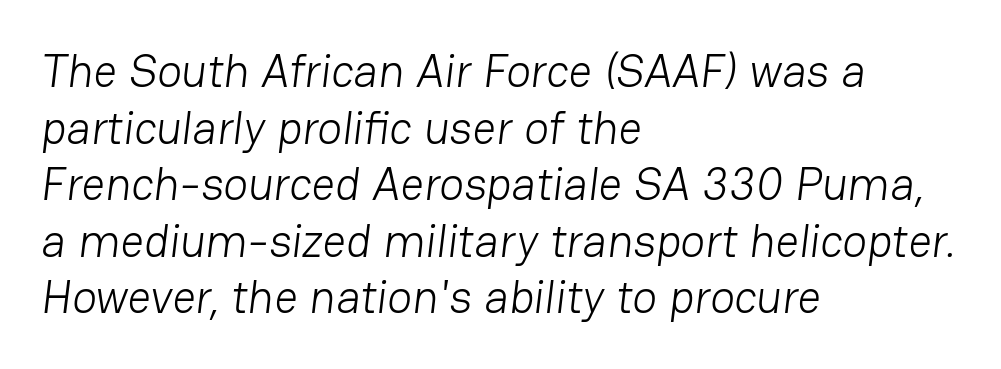
{"serif": "no", "bold": "no", "weight": "light", "width": "normal", "stroke_contrast": "low", "x_height": "medium", "monospaced": "no", "underline": "no", "align": "left", "line_spacing_ratio": 1.23, "letter_spacing": "normal", "letter_spacing_em": 0.0, "glyph_px": 46}
